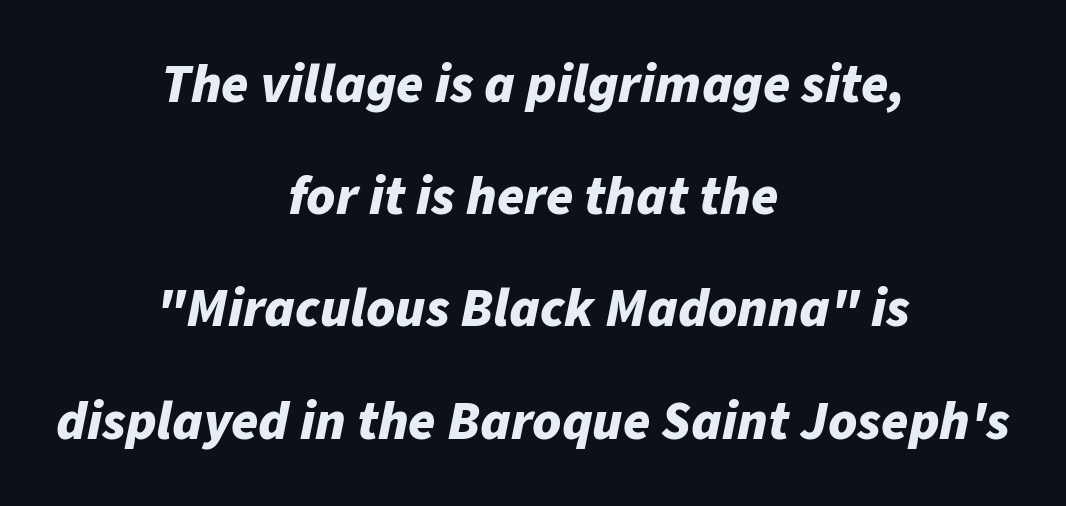
The image shows 55 px bold type, italic (leaning right); set centered, loose line spacing (2.04x), normal letter spacing, not underlined; low stroke contrast and a medium x-height.
